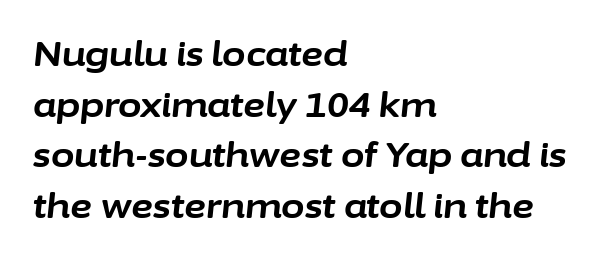
{"italic": "yes", "lean": "right", "slant_degrees": 6, "bold": "yes", "weight": "bold", "width": "normal", "stroke_contrast": "low", "x_height": "medium", "monospaced": "no", "underline": "no", "align": "left", "line_spacing": "normal", "line_spacing_ratio": 1.49, "letter_spacing": "normal", "letter_spacing_em": 0.0, "glyph_px": 34}
